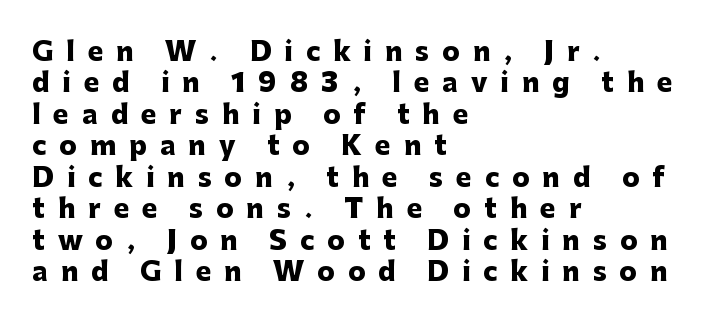
{"italic": "no", "bold": "yes", "underline": "no", "align": "left", "line_spacing_ratio": 1.21, "letter_spacing": "wide", "letter_spacing_em": 0.5, "glyph_px": 26}
